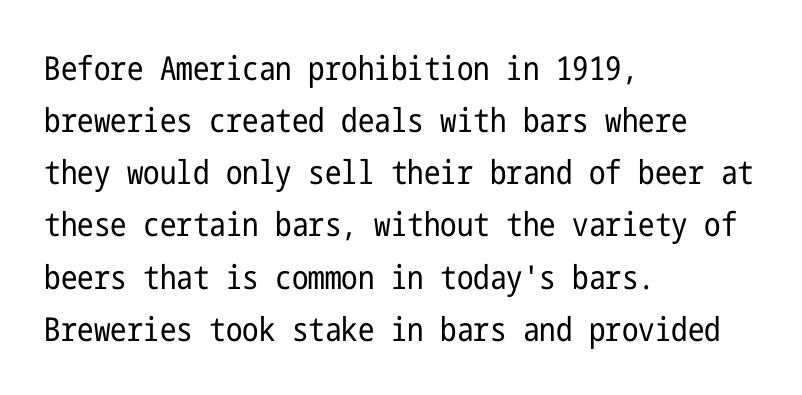
{"serif": "no", "italic": "no", "bold": "no", "weight": "regular", "width": "condensed", "stroke_contrast": "low", "x_height": "medium", "underline": "no", "align": "left", "line_spacing": "normal", "line_spacing_ratio": 1.58, "letter_spacing": "normal", "letter_spacing_em": 0.0, "glyph_px": 33}
